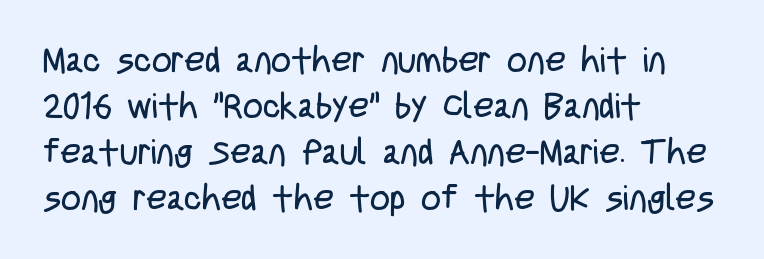
The image shows 35 px regular-weight, condensed sans-serif type, upright; set left-aligned, normal line spacing (1.31x), normal letter spacing, not underlined; low stroke contrast and a large x-height.
